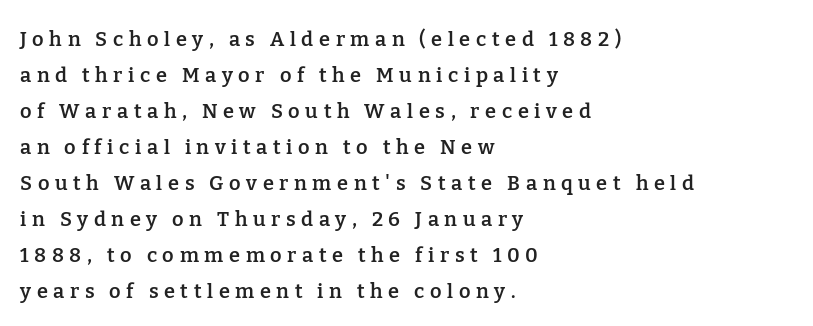
The typography opts for an upright posture over an oblique one. There is plenty of visible air inserted between adjacent glyphs. Weight check: semibold — heavier than regular, not quite bold. If you drew a ruler down the left edge, every line would touch it. Descender tails drop into unmarked territory.
